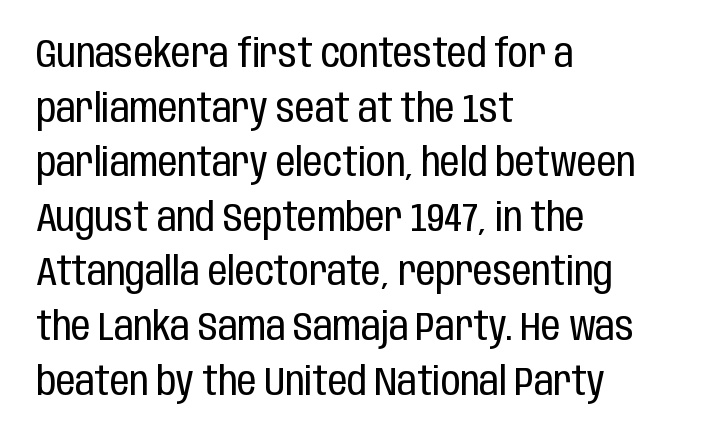
Vertically, the passage feels balanced, rows spaced as you'd expect. Stroke terminals: plain, sans-serif. Proportional: the letters do not fall into vertical columns. In terms of letterspacing, this is plain default setting.
